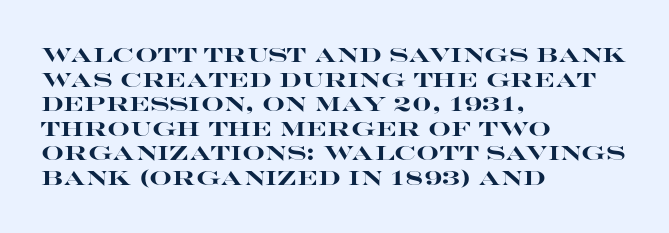
Q: Is the text bold? A: Yes.
Q: Is the text italic (slanted)? A: No, it is upright.
Q: Is the text underlined? A: No.
Q: How is the paragraph aligned? A: Left-aligned.
Q: Is the spacing between letters normal or unusually wide? A: Normal.
